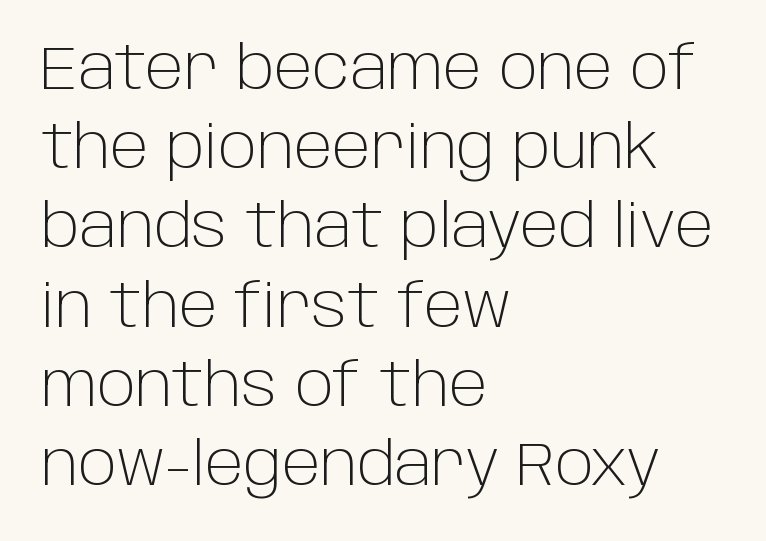
The image shows 60 px light sans-serif type, upright; set left-aligned, normal line spacing (1.32x), normal letter spacing, not underlined; low stroke contrast and a large x-height.
